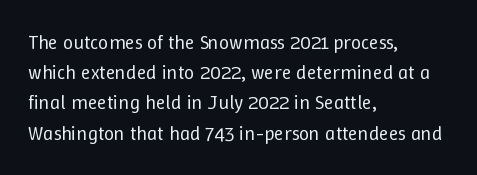
{"italic": "no", "bold": "no", "underline": "no", "align": "left", "line_spacing": "normal", "line_spacing_ratio": 1.51, "letter_spacing": "normal", "letter_spacing_em": 0.0, "glyph_px": 20}
